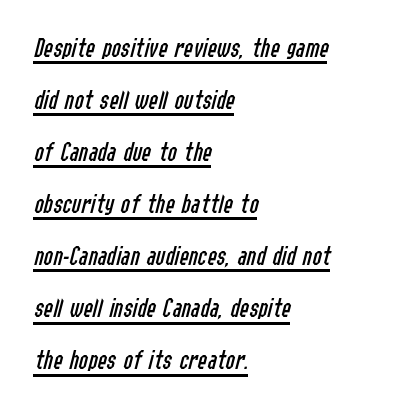
The image shows 28 px regular-weight, condensed type, italic (leaning right); set left-aligned, line spacing 1.86x, normal letter spacing, underlined; low stroke contrast and a medium x-height.
